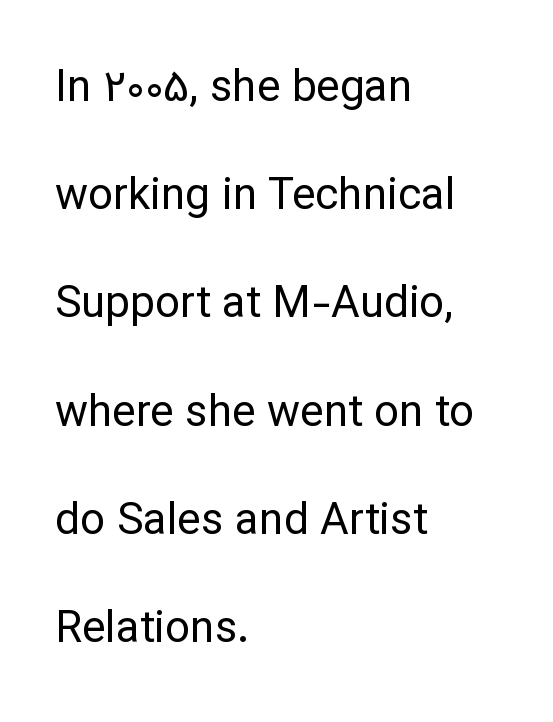
{"serif": "no", "italic": "no", "bold": "no", "weight": "regular", "width": "normal", "stroke_contrast": "low", "x_height": "medium", "monospaced": "no", "underline": "no", "align": "left", "line_spacing": "loose", "line_spacing_ratio": 2.46, "letter_spacing": "normal", "letter_spacing_em": 0.0, "glyph_px": 44}
